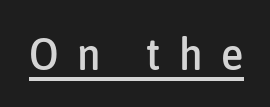
The letters advance in unequal steps, a hallmark of proportional type. Posture: upright roman. Words appear elongated and porous because spacing is wide. Type style note: lacks serifs.
